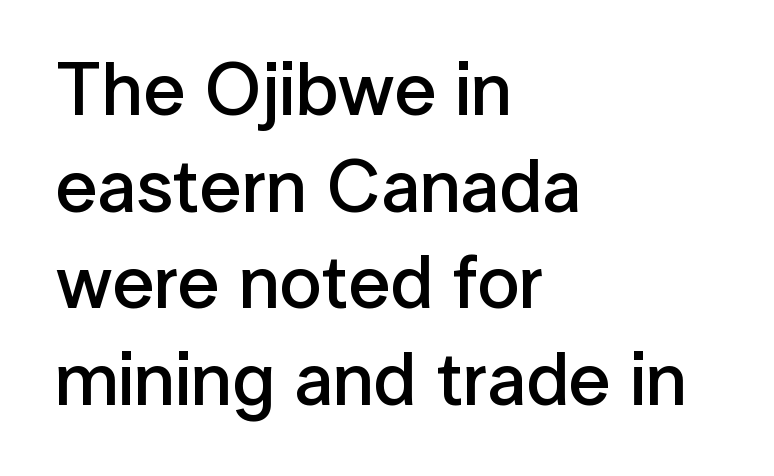
{"serif": "no", "italic": "no", "bold": "semi", "weight": "semibold", "width": "normal", "stroke_contrast": "low", "x_height": "medium", "monospaced": "no", "underline": "no", "align": "left", "line_spacing": "normal", "line_spacing_ratio": 1.29, "letter_spacing": "normal", "letter_spacing_em": 0.0, "glyph_px": 75}
